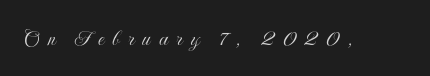
{"underline": "no", "letter_spacing": "wide", "letter_spacing_em": 0.34, "glyph_px": 24}
